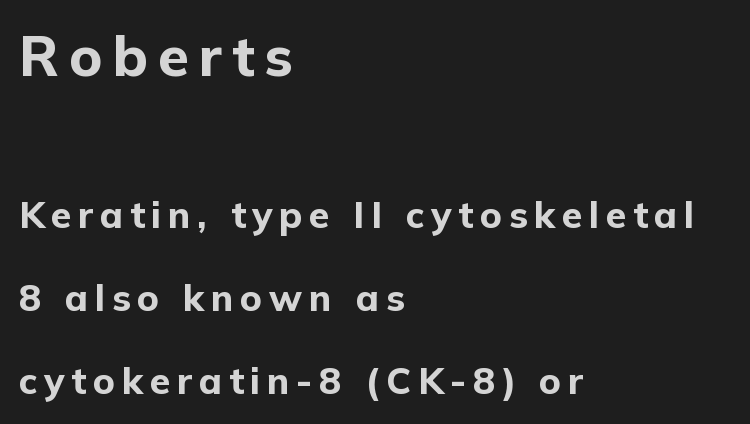
Q: Is the text bold? A: Yes.
Q: Is the text italic (slanted)? A: No, it is upright.
Q: Is the typeface a serif or a sans-serif typeface? A: Sans-serif.
Q: Is the text underlined? A: No.
Q: How is the paragraph aligned? A: Left-aligned.
Q: Is the spacing between lines tight, normal or loose? A: Loose.
Q: Which block of text is set in a larger size, the first (top) or the second (bottom)? A: The first (top) one.
Q: Width (condensed, normal, or wide)? A: Normal.
Q: Stroke contrast? A: Low.
Q: x-height? A: Medium.
Q: Monospaced? A: No.
